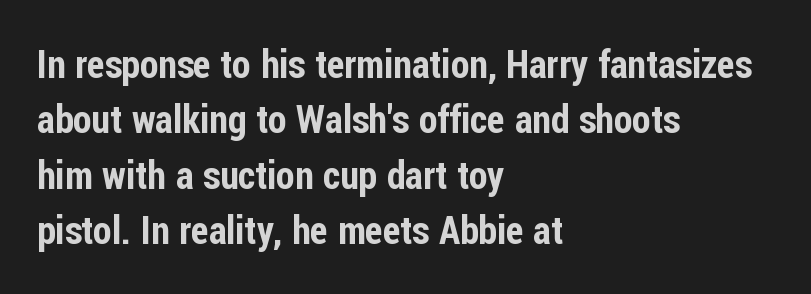
Unmarked baselines from the first word to the last. A classic flush-left, rag-right setting is used for this passage. Look at the bottom of the vertical strokes: they stop flat, with no serifs. In terms of leading, this rendering sits right in the middle. Short note: letters normally spaced. It's the straight-up-and-down kind of type.
